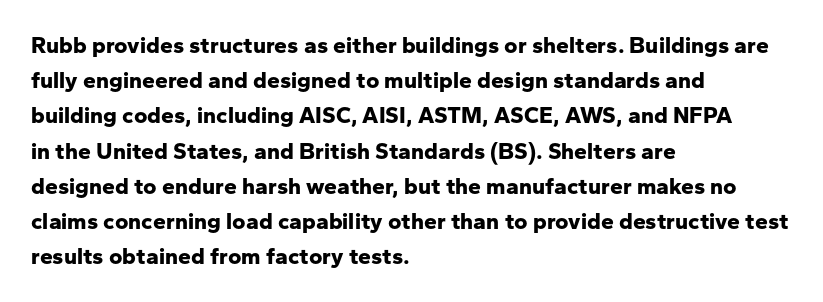
{"italic": "no", "bold": "yes", "underline": "no", "align": "left", "line_spacing": "normal", "line_spacing_ratio": 1.53, "letter_spacing": "normal", "letter_spacing_em": 0.0, "glyph_px": 23}
